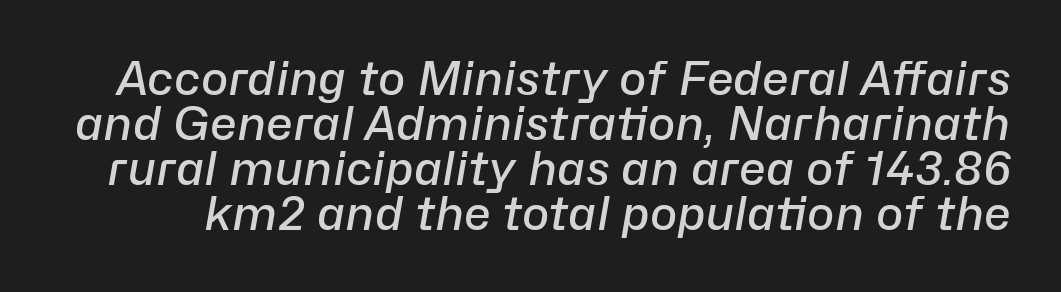
{"italic": "yes", "lean": "right", "slant_degrees": 10, "bold": "semi", "weight": "semibold", "width": "normal", "stroke_contrast": "low", "x_height": "medium", "monospaced": "no", "underline": "no", "line_spacing": "tight", "line_spacing_ratio": 0.98, "letter_spacing": "normal", "letter_spacing_em": 0.0, "glyph_px": 46}
